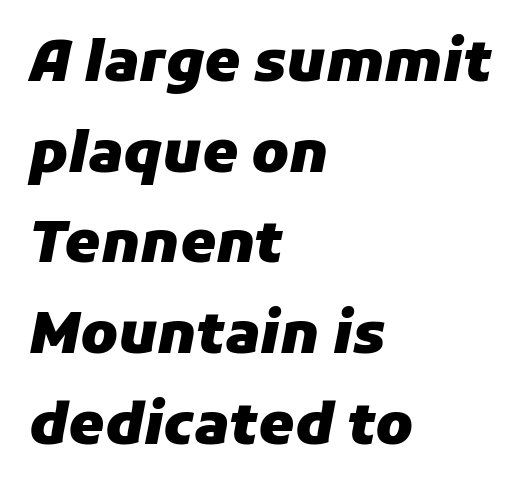
{"italic": "yes", "lean": "right", "slant_degrees": 11, "bold": "yes", "weight": "heavy", "width": "normal", "stroke_contrast": "low", "x_height": "medium", "monospaced": "no", "underline": "no", "align": "left", "line_spacing": "normal", "line_spacing_ratio": 1.59, "letter_spacing": "normal", "letter_spacing_em": 0.0, "glyph_px": 57}
